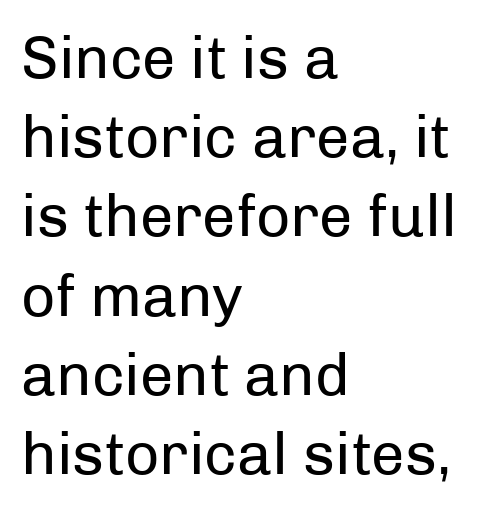
Weight: in the light-to-regular range. Each word holds together tightly as a unit, with standard inter-letter gaps. The text block is weighted toward the left margin, trailing off unevenly rightward. Quick note: not italic, upright.
